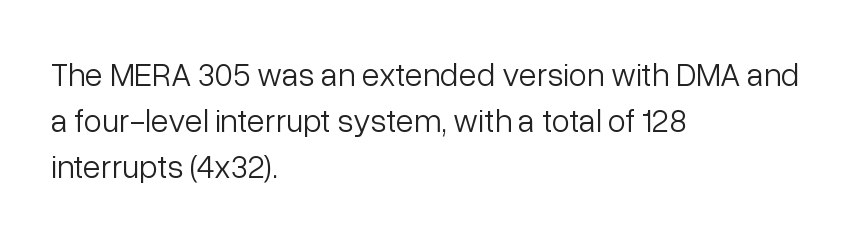
Q: Is the text bold? A: No.
Q: Is the text italic (slanted)? A: No, it is upright.
Q: Is the typeface a serif or a sans-serif typeface? A: Sans-serif.
Q: Is the text underlined? A: No.
Q: How is the paragraph aligned? A: Left-aligned.
Q: Is the spacing between letters normal or unusually wide? A: Normal.
Q: Is the spacing between lines tight, normal or loose? A: Normal.
Q: Width (condensed, normal, or wide)? A: Normal.
Q: Stroke contrast? A: Low.
Q: x-height? A: Medium.
Q: Monospaced? A: No.
